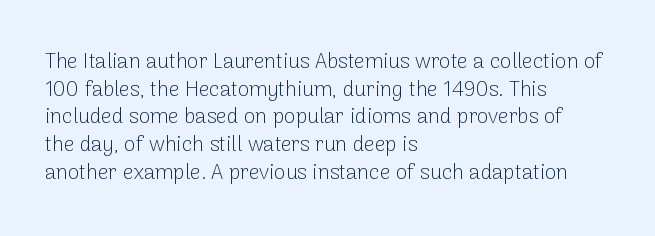
The image shows 21 px text type, upright; set left-aligned, normal line spacing (1.32x), normal letter spacing, not underlined.
